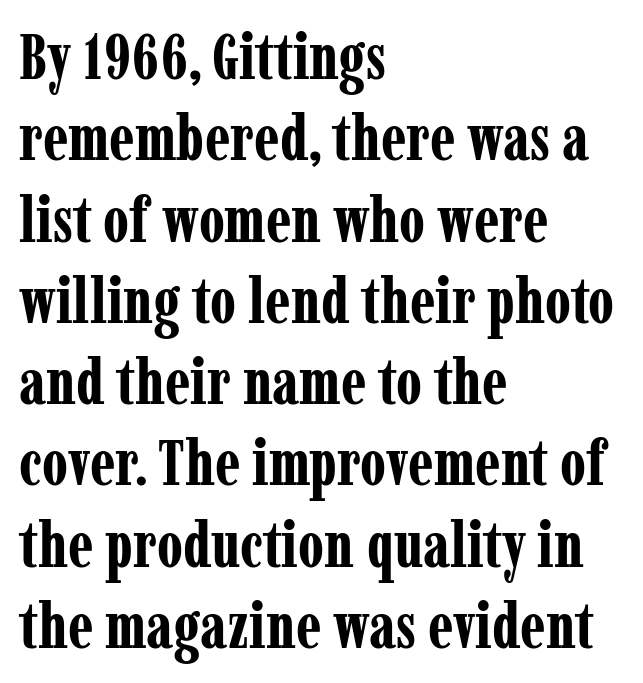
The image shows 63 px bold, condensed serif type, upright; set left-aligned, normal line spacing (1.29x), normal letter spacing, not underlined; low stroke contrast and a medium x-height.
